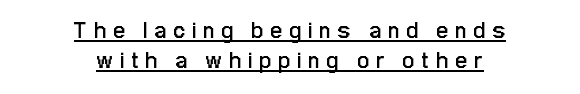
A typesetter would call this heavily tracked-out type. Centered paragraph, ragged on both sides. The letters look calm and open, with moderate or lighter stems. Notice how descenders clear the ascenders below comfortably — that's standard leading.
